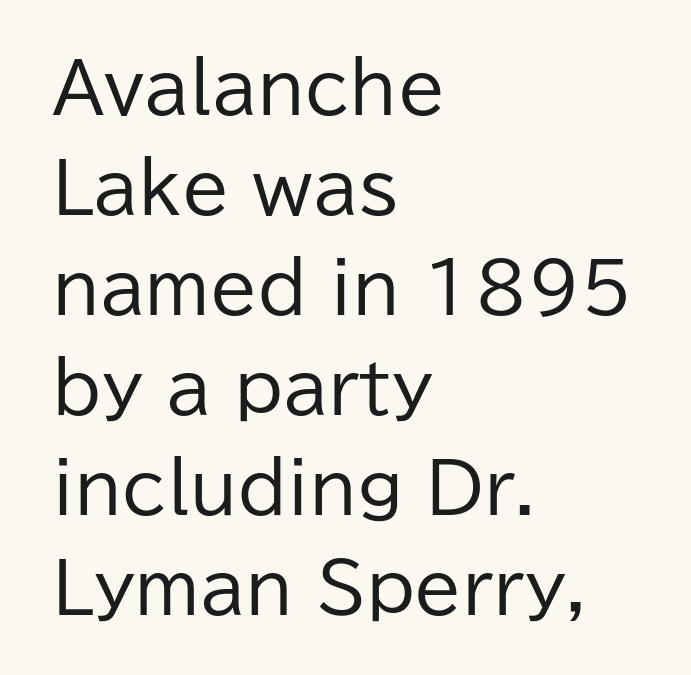
{"serif": "no", "italic": "no", "bold": "no", "weight": "regular", "width": "normal", "stroke_contrast": "low", "x_height": "medium", "monospaced": "no", "underline": "no", "align": "left", "line_spacing": "normal", "line_spacing_ratio": 1.45, "letter_spacing": "normal", "letter_spacing_em": 0.0, "glyph_px": 69}
